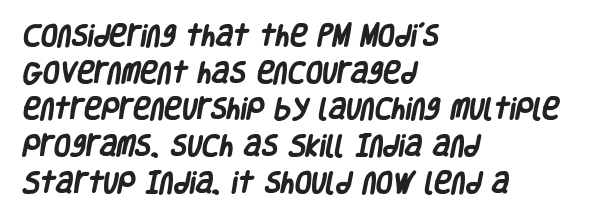
You'd pick this weight for a headline — it's a proper bold. Rule under the text: the space is simply empty. Caption: multi-line text, flush left, ragged right. One glance says typical: line gaps are just what's usual. Honestly, the letter spacing is just normal — you wouldn't notice it.
